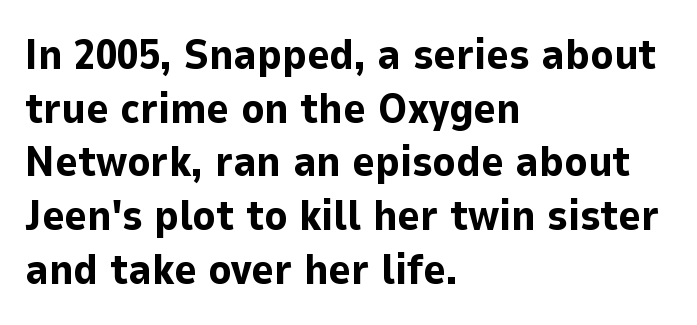
Reading down the column, the eye jumps a familiar distance to each next line. You could call the tracking neutral — neither tight nor loose. Is the block centered? No — it sits flush against the left margin. You can tell from the bare stems that sans-serif type was used. A full-strength bold gives these letters their thick strokes. The rendering uses natural spacing where letterforms have individual widths.
